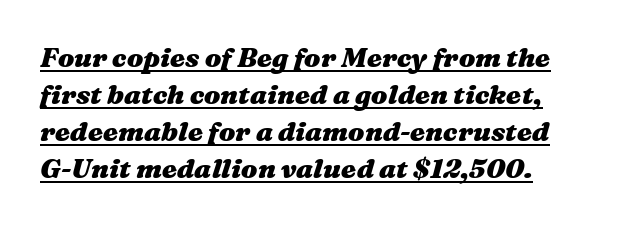
{"italic": "yes", "lean": "right", "slant_degrees": 16, "bold": "yes", "underline": "yes", "align": "left", "line_spacing": "normal", "line_spacing_ratio": 1.37, "letter_spacing": "normal", "letter_spacing_em": 0.0, "glyph_px": 27}
